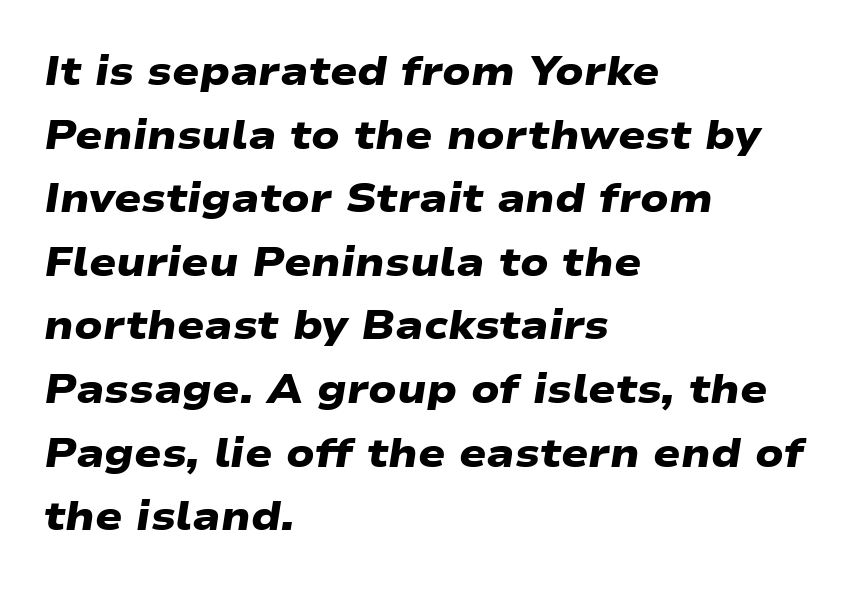
Proportional: the letters do not fall into vertical columns. Normally led — the rows are evenly, conventionally spaced. Typographically, this falls in the sans-serif category. Check the space under the baseline: it is left empty.
